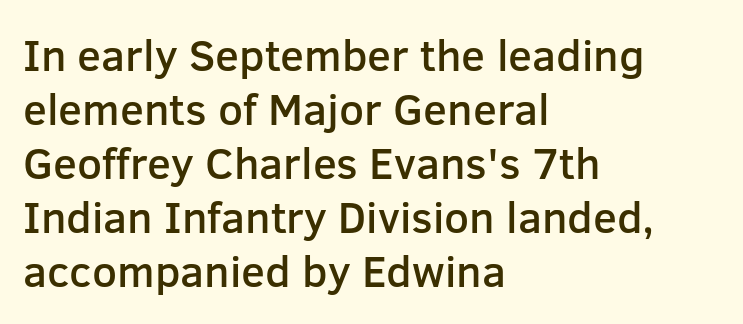
The image shows 44 px semibold sans-serif type, upright; set left-aligned, line spacing 1.23x, normal letter spacing, not underlined; low stroke contrast and a medium x-height.
